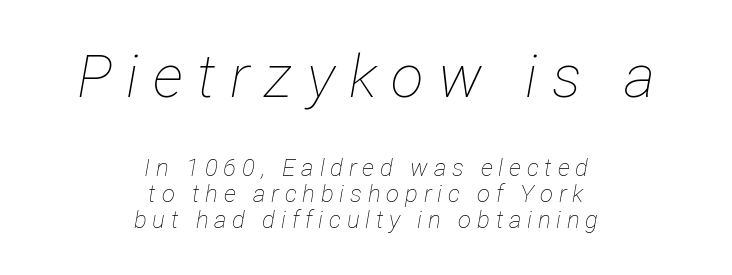
Q: Is the text bold? A: No.
Q: Is the text italic (slanted)? A: Yes, it leans right by about 12 degrees.
Q: Is the text underlined? A: No.
Q: How is the paragraph aligned? A: Centered.
Q: Is the spacing between letters normal or unusually wide? A: Unusually wide.
Q: Is the spacing between lines tight, normal or loose? A: Tight.
Q: Which block of text is set in a larger size, the first (top) or the second (bottom)? A: The first (top) one.
Q: Width (condensed, normal, or wide)? A: Condensed.
Q: Stroke contrast? A: Low.
Q: x-height? A: Medium.
Q: Monospaced? A: No.
